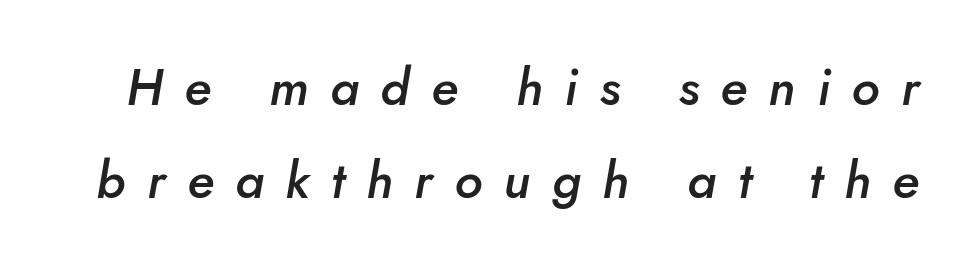
The image shows 51 px semibold type, italic (leaning right); set line spacing 1.82x, unusually wide letter spacing (+0.42 em), not underlined; low stroke contrast and a small x-height.
